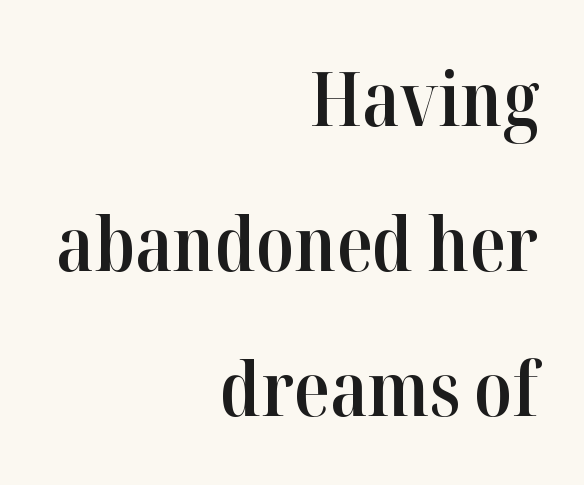
The image shows 74 px semibold serif type, upright; set right-aligned, loose line spacing (1.96x), normal letter spacing, not underlined; high stroke contrast and a medium x-height.
